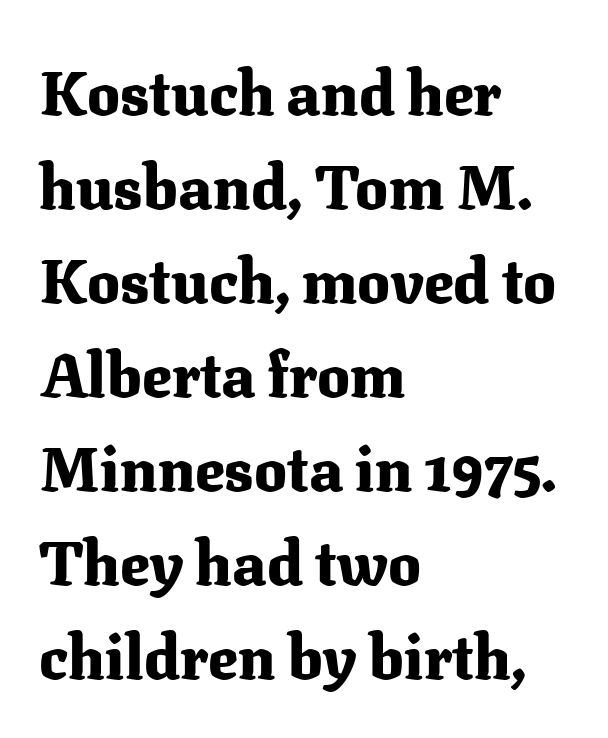
The image shows 61 px heavy serif type, upright; set left-aligned, normal line spacing (1.54x), normal letter spacing, not underlined; medium stroke contrast and a medium x-height.
